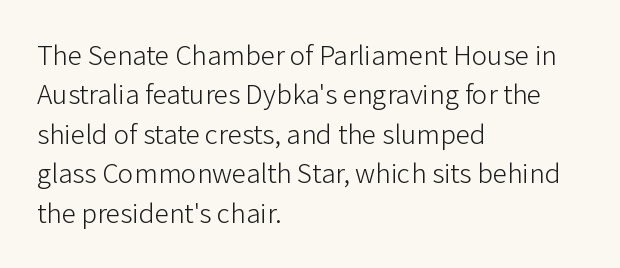
{"serif": "no", "italic": "no", "bold": "no", "weight": "light", "width": "normal", "stroke_contrast": "low", "x_height": "medium", "monospaced": "no", "underline": "no", "align": "left", "line_spacing": "normal", "line_spacing_ratio": 1.36, "letter_spacing": "normal", "letter_spacing_em": 0.0, "glyph_px": 29}
